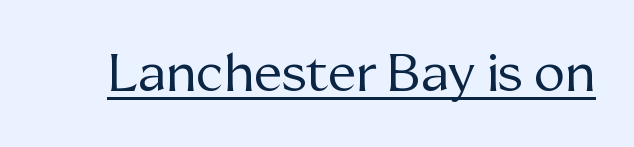
{"serif": "yes", "italic": "no", "bold": "no", "weight": "regular", "width": "normal", "stroke_contrast": "medium", "x_height": "medium", "monospaced": "no", "underline": "yes", "letter_spacing": "normal", "letter_spacing_em": 0.0, "glyph_px": 52}
